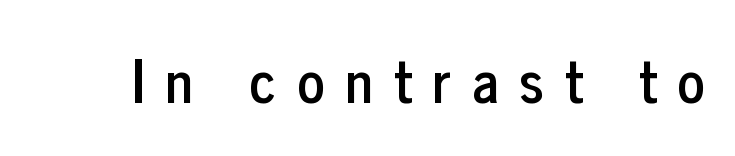
Q: Is the text italic (slanted)? A: No, it is upright.
Q: Is the typeface a serif or a sans-serif typeface? A: Sans-serif.
Q: Is the text underlined? A: No.
Q: Is the spacing between letters normal or unusually wide? A: Unusually wide.
Q: Width (condensed, normal, or wide)? A: Condensed.
Q: Stroke contrast? A: Low.
Q: x-height? A: Medium.
Q: Monospaced? A: No.
